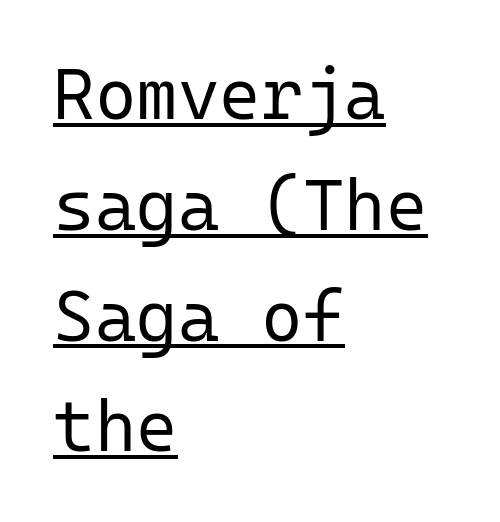
Q: Is the text bold? A: No.
Q: Is the text italic (slanted)? A: No, it is upright.
Q: Is the typeface a serif or a sans-serif typeface? A: Sans-serif.
Q: Is the text underlined? A: Yes.
Q: How is the paragraph aligned? A: Left-aligned.
Q: Is the spacing between letters normal or unusually wide? A: Normal.
Q: Is the spacing between lines tight, normal or loose? A: Normal.
Q: Width (condensed, normal, or wide)? A: Normal.
Q: Stroke contrast? A: Low.
Q: x-height? A: Medium.
Q: Monospaced? A: Yes.
